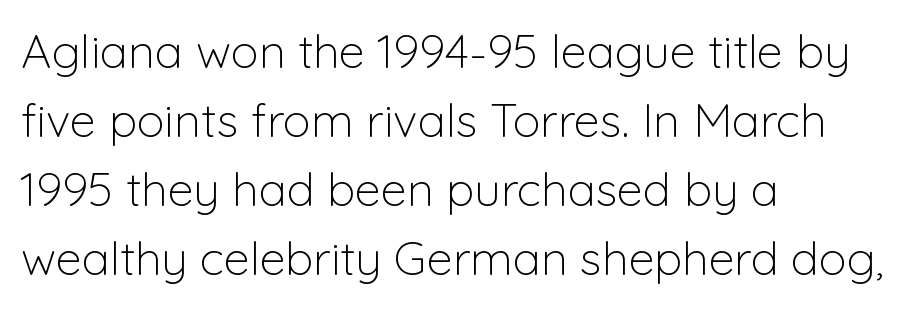
The image shows 47 px light sans-serif type, upright; set left-aligned, normal line spacing (1.47x), normal letter spacing, not underlined; low stroke contrast and a medium x-height.
